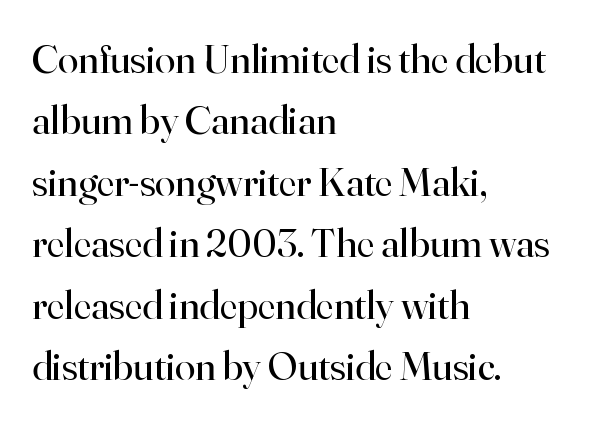
Caption: face not bold, strokes unweighted. The rag falls on the right side of this text block. Serifs: yes, visible at the terminals of the letterforms. The words here are not underlined. Vertical strokes here are truly vertical.
